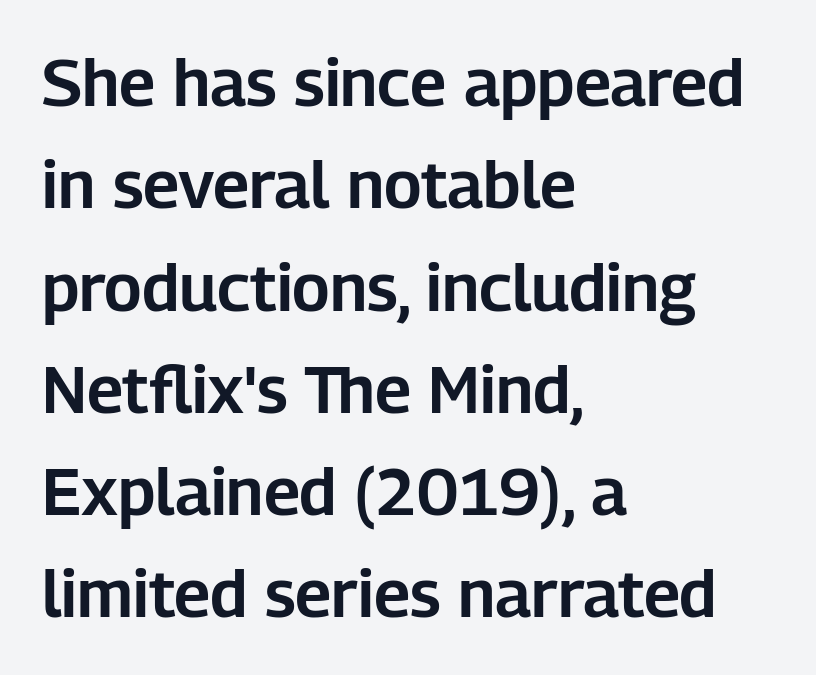
The image shows 66 px sans-serif type, upright; set left-aligned, normal line spacing (1.55x), normal letter spacing, not underlined; low stroke contrast and a medium x-height.
